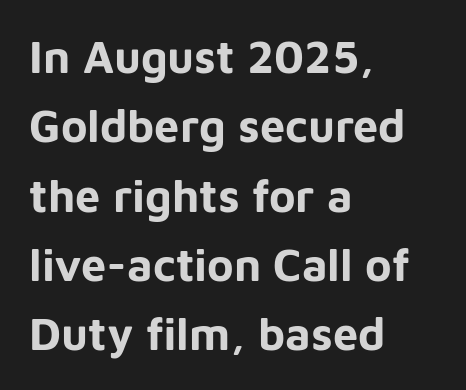
These words are printed bold, with thick strokes throughout. Successive baselines arrive at the customary interval. You can tell it's not italic because the verticals are truly vertical. Unlike a traditional serif, this face leaves its strokes unadorned.
